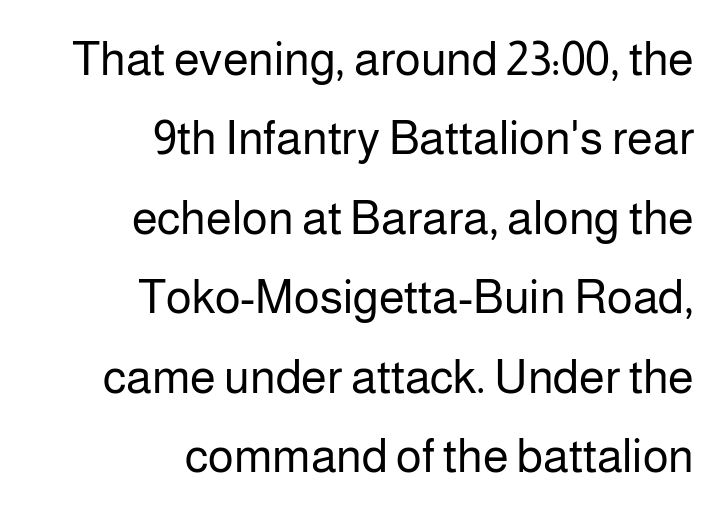
Italic: no, the glyphs are upright roman. No heavy texture on the line: the type isn't bold. Rule under the text: the space is simply empty. Character widths vary here, with narrow letters taking less room than wide ones. Classification — sans serif. Letter spacing: default.
